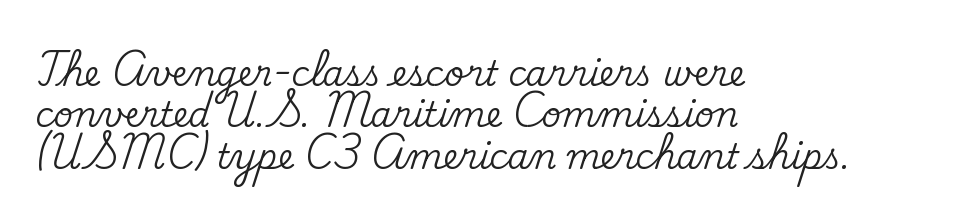
The image shows 34 px text type; set left-aligned, line spacing 1.22x, normal letter spacing, not underlined; medium stroke contrast and a small x-height.
